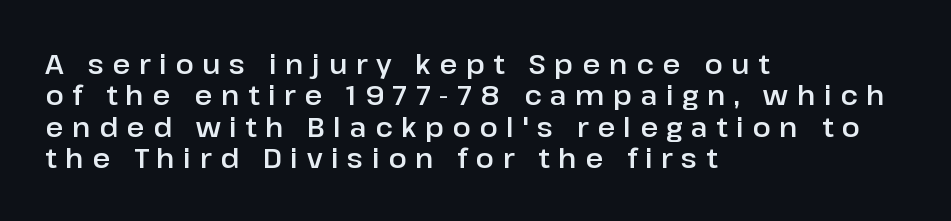
Q: Is the text italic (slanted)? A: No, it is upright.
Q: Is the text underlined? A: No.
Q: How is the paragraph aligned? A: Left-aligned.
Q: Is the spacing between letters normal or unusually wide? A: Unusually wide.
